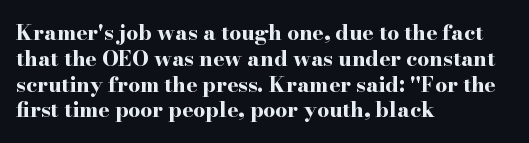
{"italic": "no", "bold": "yes", "underline": "no", "align": "left", "line_spacing_ratio": 1.23, "letter_spacing": "normal", "letter_spacing_em": 0.0, "glyph_px": 21}
